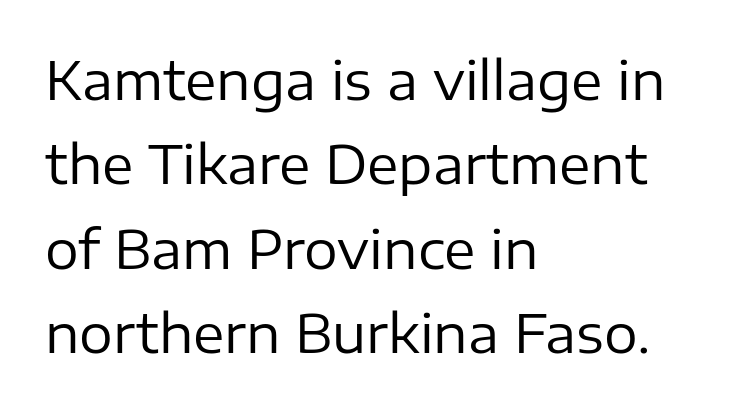
{"serif": "no", "italic": "no", "bold": "no", "weight": "regular", "width": "normal", "stroke_contrast": "low", "x_height": "medium", "monospaced": "no", "underline": "no", "align": "left", "line_spacing": "normal", "line_spacing_ratio": 1.59, "letter_spacing": "normal", "letter_spacing_em": 0.0, "glyph_px": 53}
